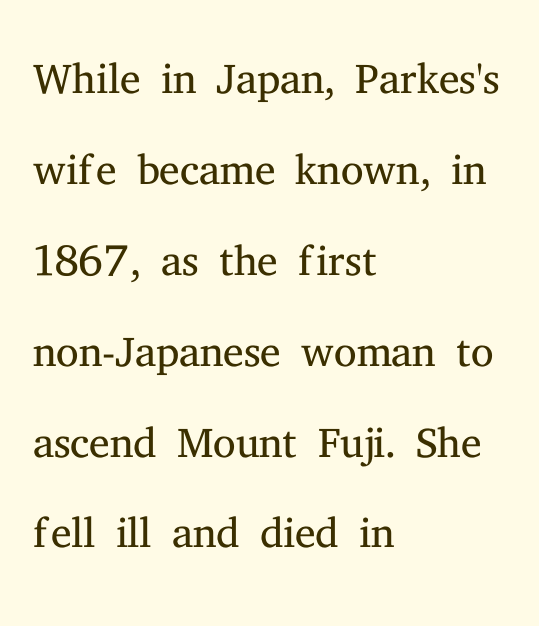
The image shows 64 px light serif type, upright; set left-aligned, normal line spacing (1.42x), normal letter spacing, not underlined; medium stroke contrast and a medium x-height.
